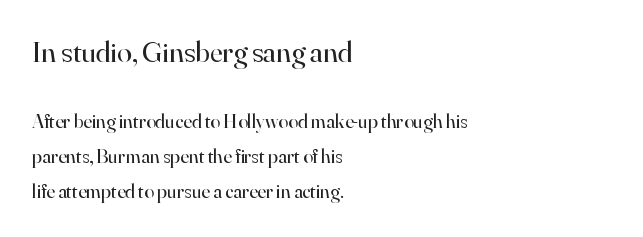
Q: Is the text bold? A: No.
Q: Is the text italic (slanted)? A: No, it is upright.
Q: Is the typeface a serif or a sans-serif typeface? A: Serif.
Q: Is the text underlined? A: No.
Q: How is the paragraph aligned? A: Left-aligned.
Q: Is the spacing between letters normal or unusually wide? A: Normal.
Q: Which block of text is set in a larger size, the first (top) or the second (bottom)? A: The first (top) one.
Q: Width (condensed, normal, or wide)? A: Normal.
Q: Stroke contrast? A: High.
Q: x-height? A: Small.
Q: Monospaced? A: No.
